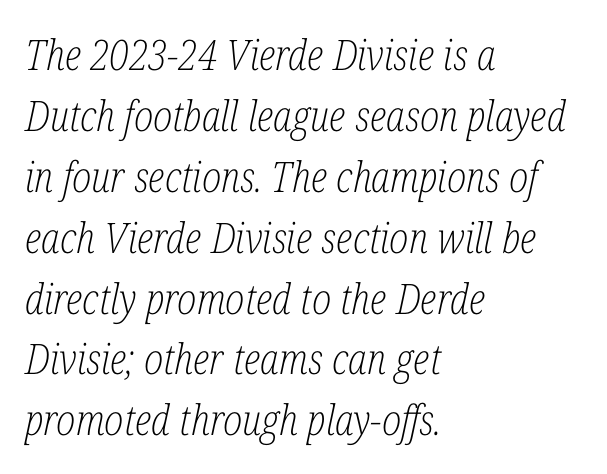
Every character sits at an angle, as italics do. Looks like regular typesetting: each glyph gets only the width it needs. Nothing heavy about these letters — not bold at all. These lines stack with their left ends in a neat column.
